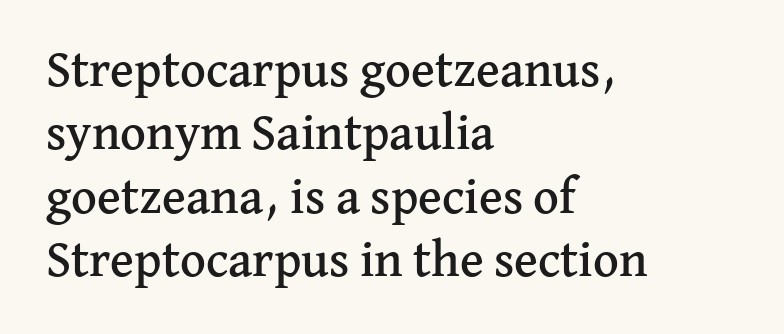
{"serif": "yes", "italic": "no", "width": "normal", "stroke_contrast": "medium", "x_height": "medium", "monospaced": "no", "underline": "no", "align": "left", "line_spacing": "normal", "line_spacing_ratio": 1.27, "letter_spacing": "normal", "letter_spacing_em": 0.0, "glyph_px": 50}
